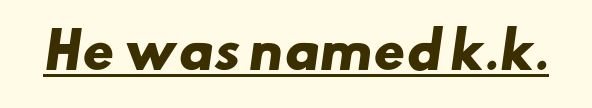
Q: Is the text bold? A: Yes.
Q: Is the typeface a serif or a sans-serif typeface? A: Sans-serif.
Q: Is the text underlined? A: Yes.
Q: Is the spacing between letters normal or unusually wide? A: Normal.
Q: Width (condensed, normal, or wide)? A: Wide.
Q: Stroke contrast? A: Low.
Q: x-height? A: Small.
Q: Monospaced? A: No.
